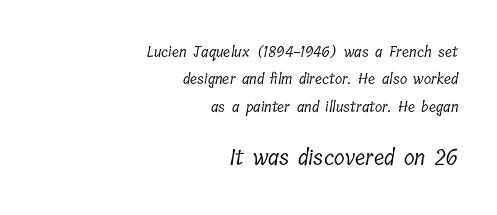
Q: Is the text bold? A: No.
Q: Is the text underlined? A: No.
Q: How is the paragraph aligned? A: Right-aligned.
Q: Is the spacing between letters normal or unusually wide? A: Normal.
Q: Which block of text is set in a larger size, the first (top) or the second (bottom)? A: The second (bottom) one.
